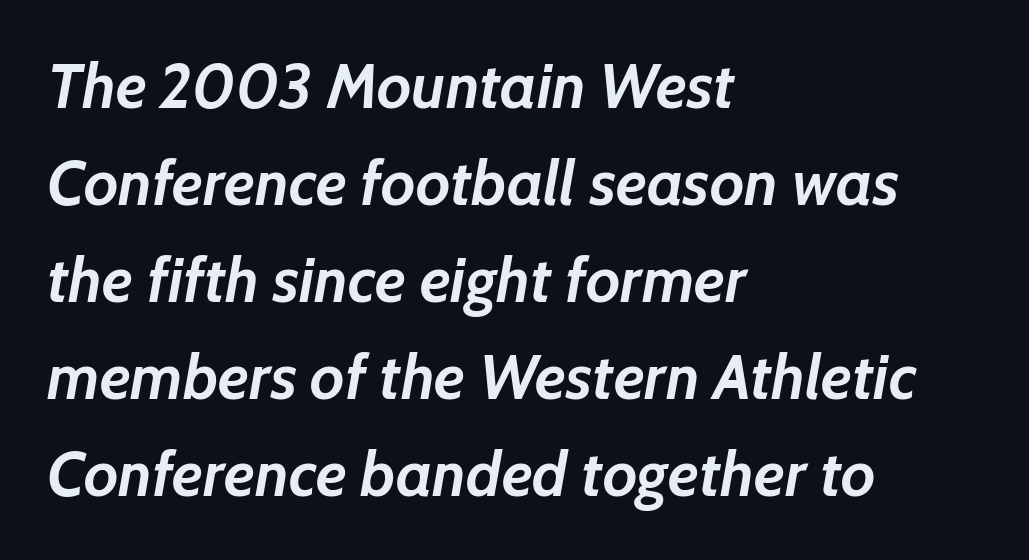
{"italic": "yes", "lean": "right", "slant_degrees": 7, "bold": "yes", "weight": "semibold", "width": "normal", "stroke_contrast": "low", "x_height": "medium", "monospaced": "no", "underline": "no", "align": "left", "line_spacing": "normal", "line_spacing_ratio": 1.54, "letter_spacing": "normal", "letter_spacing_em": 0.0, "glyph_px": 63}
